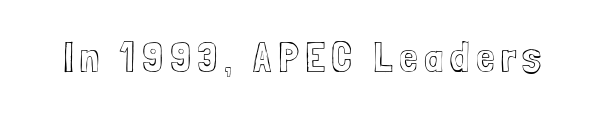
The image shows 42 px condensed type, upright; set not underlined; a medium x-height.
